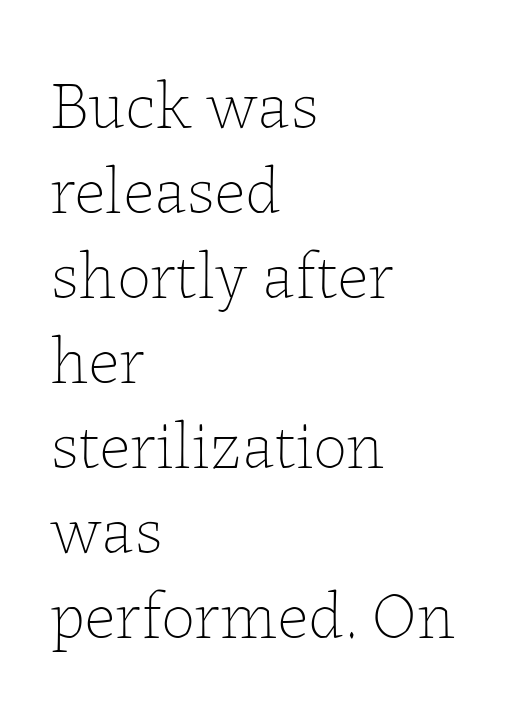
Q: Is the text bold? A: No.
Q: Is the text italic (slanted)? A: No, it is upright.
Q: Is the text underlined? A: No.
Q: How is the paragraph aligned? A: Left-aligned.
Q: Is the spacing between letters normal or unusually wide? A: Normal.
Q: Is the spacing between lines tight, normal or loose? A: Normal.
Q: Width (condensed, normal, or wide)? A: Normal.
Q: Stroke contrast? A: Low.
Q: x-height? A: Medium.
Q: Monospaced? A: No.
